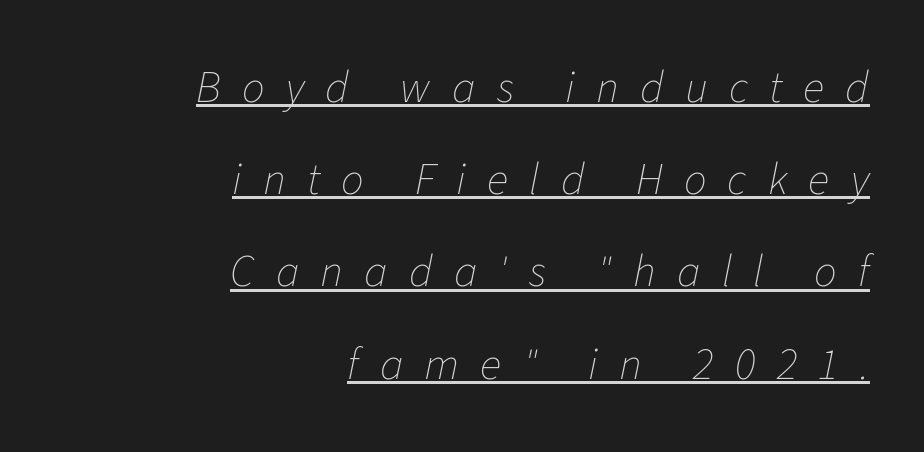
The image shows 45 px thin type, italic (leaning right); set right-aligned, loose line spacing (2.05x), unusually wide letter spacing (+0.47 em), underlined; low stroke contrast and a medium x-height.
